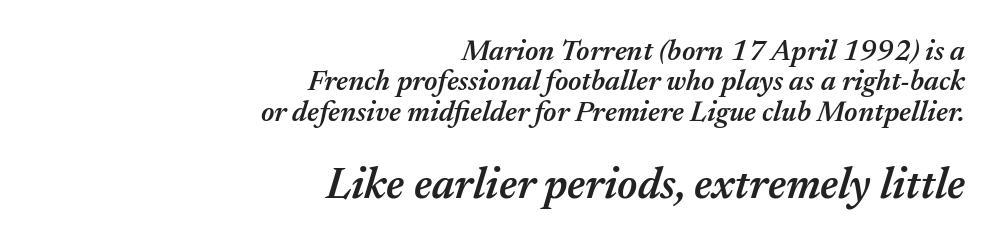
{"italic": "yes", "lean": "right", "slant_degrees": 17, "bold": "semi", "weight": "semibold", "width": "normal", "stroke_contrast": "medium", "x_height": "medium", "monospaced": "no", "underline": "no", "align": "right", "line_spacing": "tight", "line_spacing_ratio": 1.05, "letter_spacing": "normal", "letter_spacing_em": 0.0, "larger_block": "second", "size_ratio": 1.52, "glyph_px": 44}
